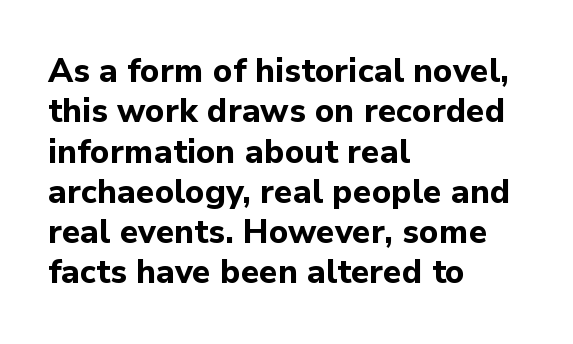
Anything drawn beneath the words? Only blank space. Looks like regular typesetting: each glyph gets only the width it needs. Nothing unusual about the tracking: characters are spaced as the font intends. Does the type have serifs? No, each stem ends abruptly. Is there any slant? The stems are plumb. Is the type bold? Yes — the strokes are clearly thick and heavy.
